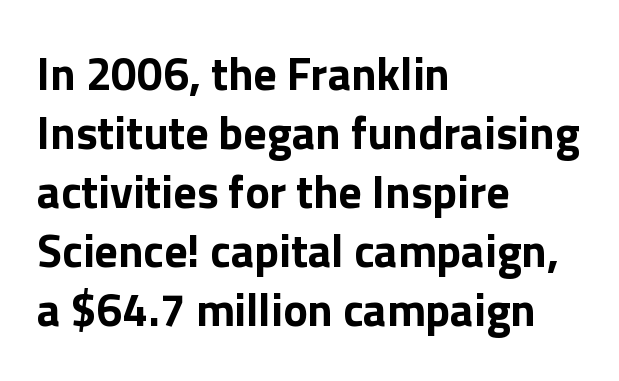
These lines carry a lot of weight — the face is fully bold. The face used here is a sans, in the tradition of grotesques and geometrics. Nope, not italic — everything's standing straight. Line beginnings align vertically; line endings do not. Proportional: the letters do not fall into vertical columns. The block of text has a typical density, with ordinary space between rows.
